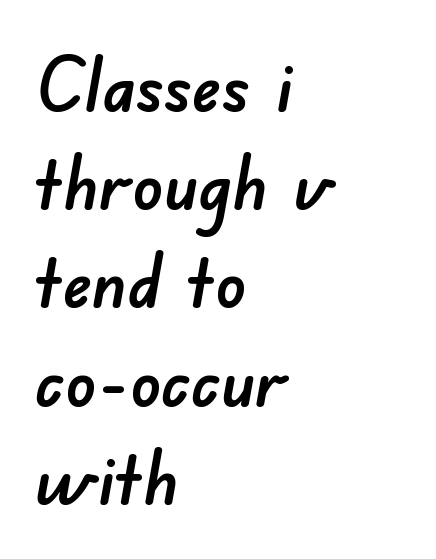
The typeface chosen for these lines omits serifs. These lines keep a tight, regular rhythm from letter to letter. The rendering uses a moderate line-height, typical for paragraphs. Underline: absent. Do the characters align in a grid? No, the font is proportional.
